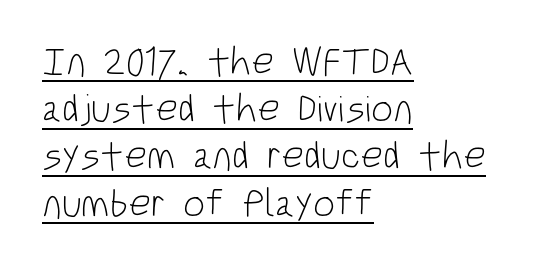
The image shows 39 px light, condensed sans-serif type, upright; set left-aligned, line spacing 1.21x, normal letter spacing, underlined; low stroke contrast and a large x-height.
